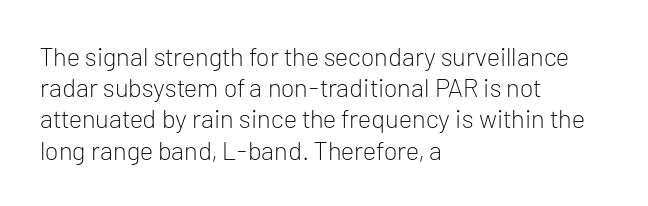
The image shows 26 px text type, upright; set left-aligned, line spacing 1.2x, normal letter spacing, not underlined.
